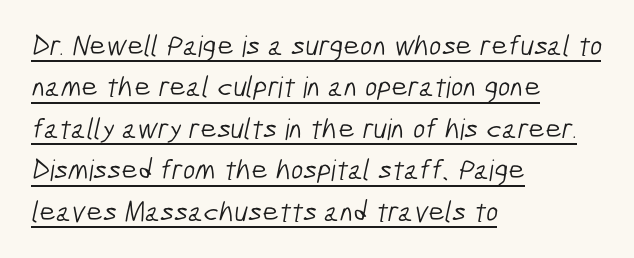
Stroke terminals: plain, sans-serif. The ragged edge is on the right, which tells us the setting is flush left. The passage shown stacks its lines at a standard gap. Spacing verdict: proportional, widths tailored to each character. Weight: regular or lighter. Quick note: underline on.
